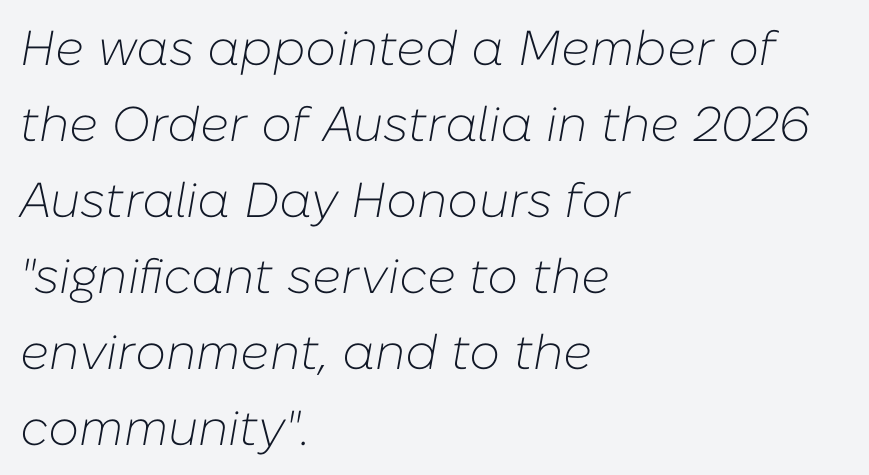
Q: Is the text bold? A: No.
Q: Is the text italic (slanted)? A: Yes, it leans right by about 10 degrees.
Q: Is the text underlined? A: No.
Q: How is the paragraph aligned? A: Left-aligned.
Q: Is the spacing between letters normal or unusually wide? A: Normal.
Q: Is the spacing between lines tight, normal or loose? A: Normal.
Q: Width (condensed, normal, or wide)? A: Normal.
Q: Stroke contrast? A: Low.
Q: x-height? A: Medium.
Q: Monospaced? A: No.
